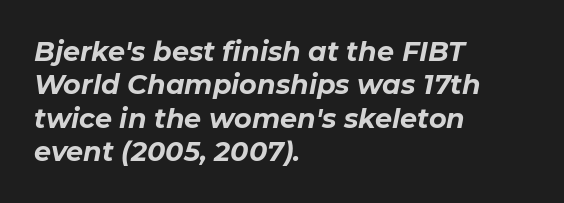
The passage shown leans; its letterforms are oblique. Where is the straight margin? On the left. Default kerning and tracking; the words read as compact shapes. A full-strength bold gives these letters their thick strokes.
